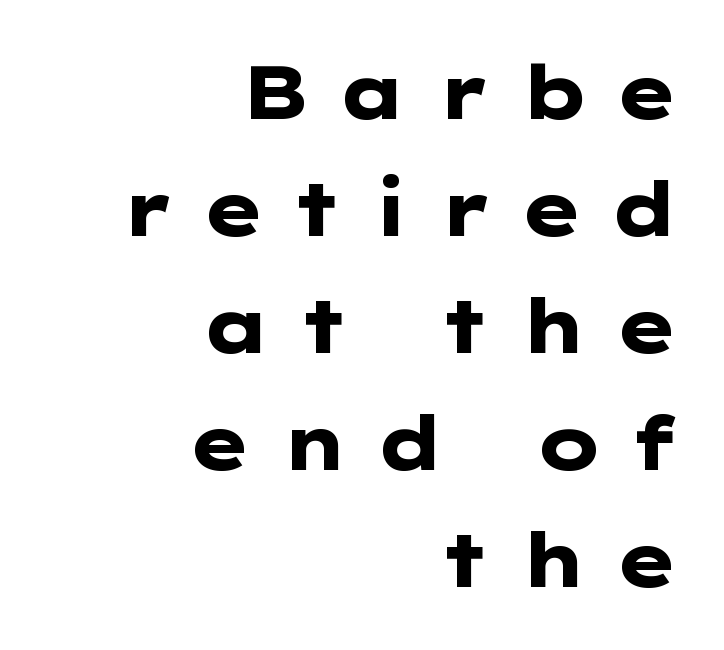
Q: Is the text bold? A: Yes.
Q: Is the text italic (slanted)? A: No, it is upright.
Q: Is the typeface a serif or a sans-serif typeface? A: Sans-serif.
Q: Is the text underlined? A: No.
Q: How is the paragraph aligned? A: Right-aligned.
Q: Is the spacing between letters normal or unusually wide? A: Unusually wide.
Q: Is the spacing between lines tight, normal or loose? A: Normal.
Q: Width (condensed, normal, or wide)? A: Wide.
Q: Stroke contrast? A: Low.
Q: x-height? A: Medium.
